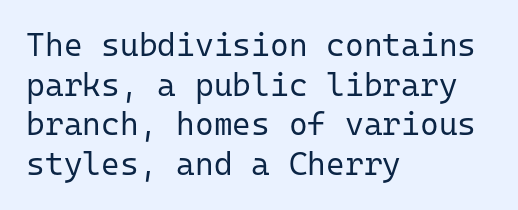
The image shows 32 px regular-weight sans-serif type, upright, monospaced; set left-aligned, line spacing 1.24x, normal letter spacing, not underlined; low stroke contrast and a medium x-height.
